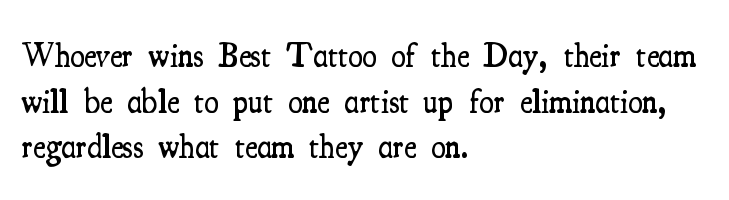
Q: Is the text bold? A: Semi-bold.
Q: Is the text italic (slanted)? A: No, it is upright.
Q: Is the typeface a serif or a sans-serif typeface? A: Serif.
Q: Is the text underlined? A: No.
Q: How is the paragraph aligned? A: Left-aligned.
Q: Is the spacing between letters normal or unusually wide? A: Normal.
Q: Is the spacing between lines tight, normal or loose? A: Normal.
Q: Width (condensed, normal, or wide)? A: Condensed.
Q: Stroke contrast? A: Medium.
Q: x-height? A: Small.
Q: Monospaced? A: No.
